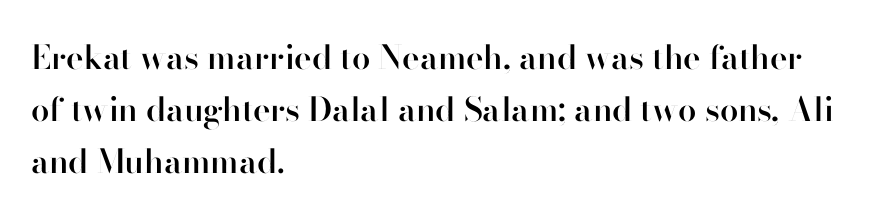
The image shows 33 px semibold sans-serif type, upright; set left-aligned, normal line spacing (1.57x), normal letter spacing, not underlined; high stroke contrast and a small x-height.
